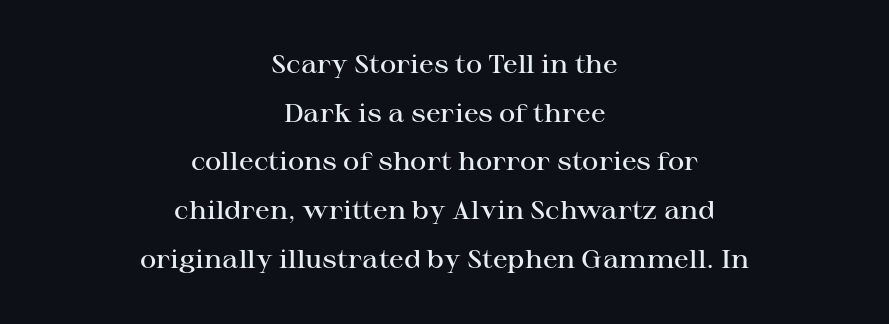
Q: Is the text bold? A: Semi-bold.
Q: Is the text italic (slanted)? A: No, it is upright.
Q: Is the text underlined? A: No.
Q: How is the paragraph aligned? A: Centered.
Q: Is the spacing between letters normal or unusually wide? A: Normal.
Q: Is the spacing between lines tight, normal or loose? A: Loose.
